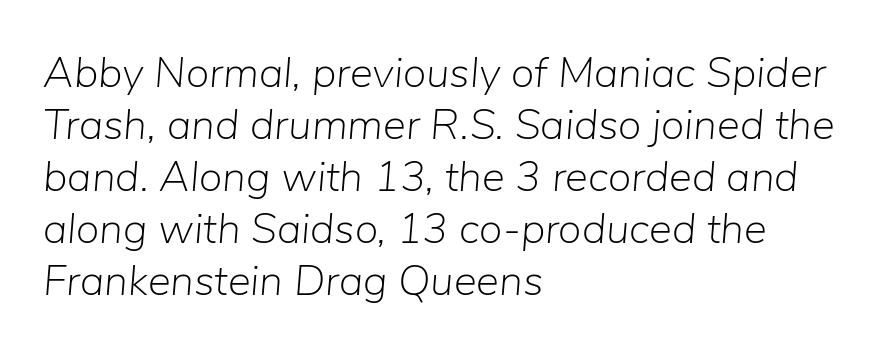
The image shows 43 px light type, italic (leaning right); set left-aligned, line spacing 1.21x, normal letter spacing, not underlined; low stroke contrast and a medium x-height.
